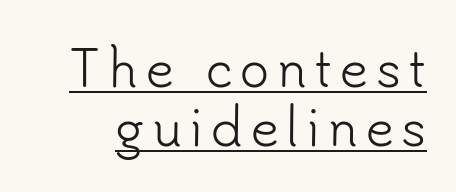
Q: Is the text bold? A: No.
Q: Is the text italic (slanted)? A: No, it is upright.
Q: Is the typeface a serif or a sans-serif typeface? A: Sans-serif.
Q: Is the text underlined? A: Yes.
Q: Width (condensed, normal, or wide)? A: Normal.
Q: Stroke contrast? A: Low.
Q: x-height? A: Small.
Q: Monospaced? A: No.
